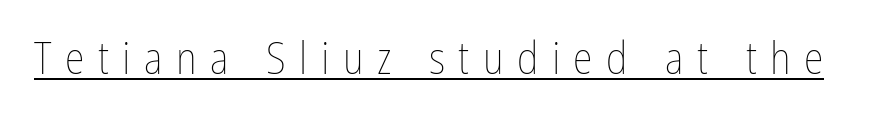
The image shows 45 px thin, condensed type, upright; set unusually wide letter spacing (+0.3 em), underlined; low stroke contrast and a medium x-height.
